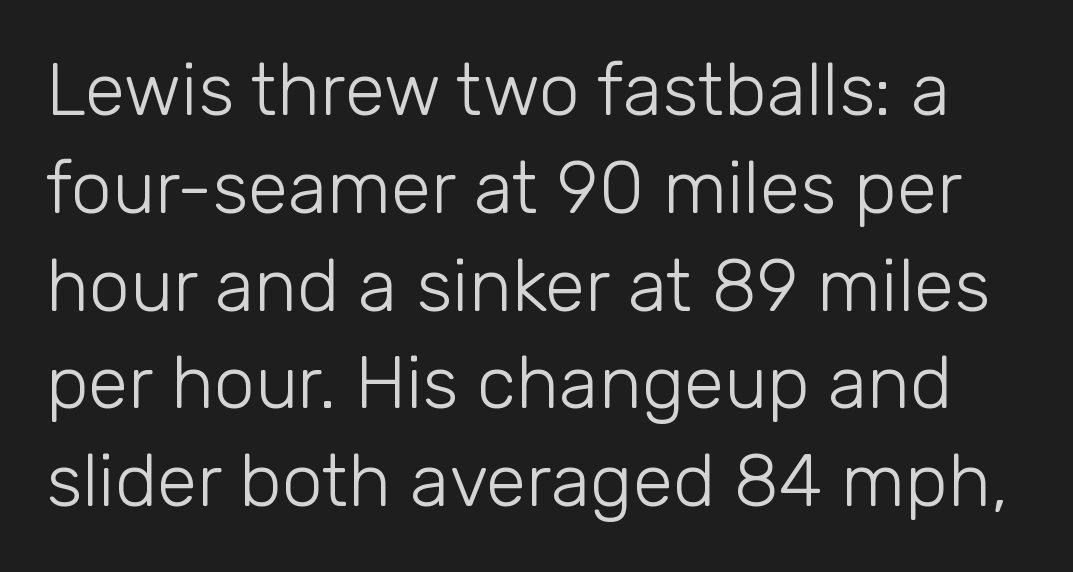
The image shows 73 px light sans-serif type, upright; set normal line spacing (1.34x), normal letter spacing, not underlined; low stroke contrast and a medium x-height.
